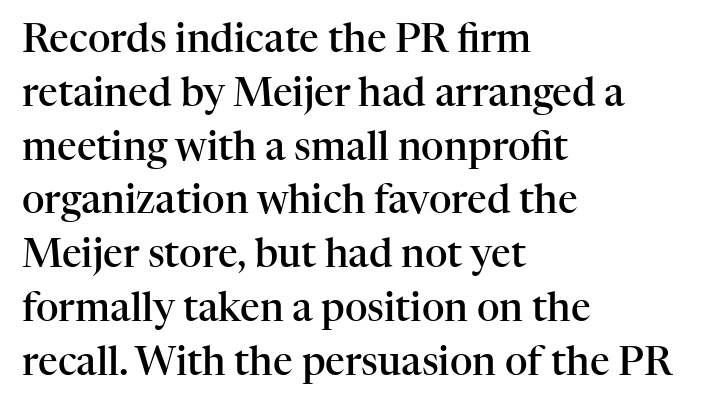
If you drew a line through each stem, it would be perfectly vertical. The strip under each line holds only bare page. Serif or sans? Serif — the stroke terminals have little feet. Does extra space separate the letters? No, they use regular spacing.
